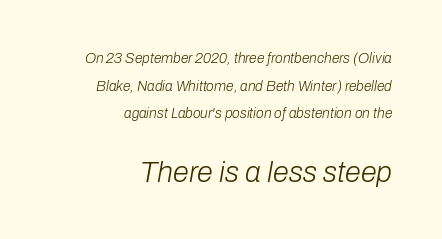
{"italic": "yes", "lean": "right", "slant_degrees": 10, "bold": "no", "weight": "light", "width": "normal", "stroke_contrast": "low", "x_height": "medium", "monospaced": "no", "underline": "no", "align": "right", "line_spacing": "loose", "line_spacing_ratio": 1.97, "letter_spacing": "normal", "letter_spacing_em": 0.0, "larger_block": "second", "size_ratio": 2.07, "glyph_px": 29}
